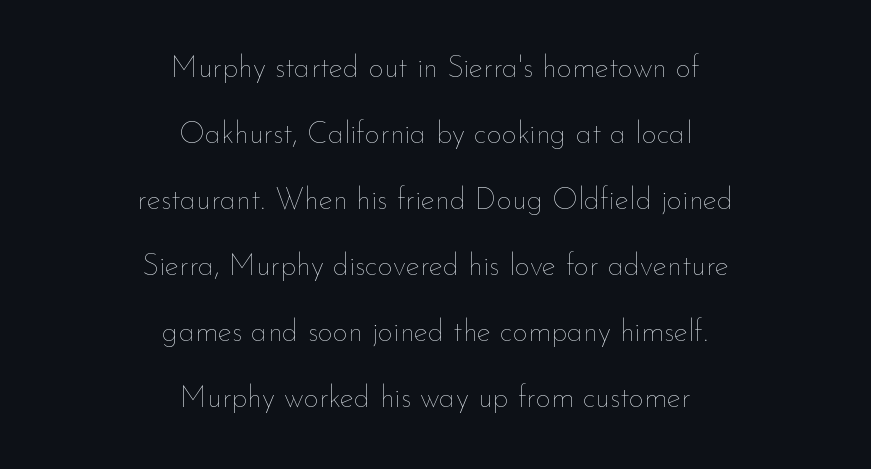
Q: Is the text bold? A: No.
Q: Is the text italic (slanted)? A: No, it is upright.
Q: Is the text underlined? A: No.
Q: How is the paragraph aligned? A: Centered.
Q: Is the spacing between letters normal or unusually wide? A: Normal.
Q: Is the spacing between lines tight, normal or loose? A: Loose.
Q: Width (condensed, normal, or wide)? A: Normal.
Q: Stroke contrast? A: Low.
Q: x-height? A: Small.
Q: Monospaced? A: No.
